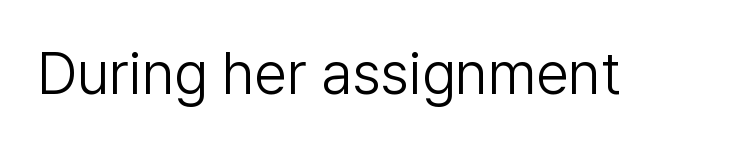
{"serif": "no", "italic": "no", "bold": "no", "weight": "light", "width": "normal", "stroke_contrast": "low", "x_height": "medium", "monospaced": "no", "underline": "no", "letter_spacing": "normal", "letter_spacing_em": 0.0, "glyph_px": 59}
